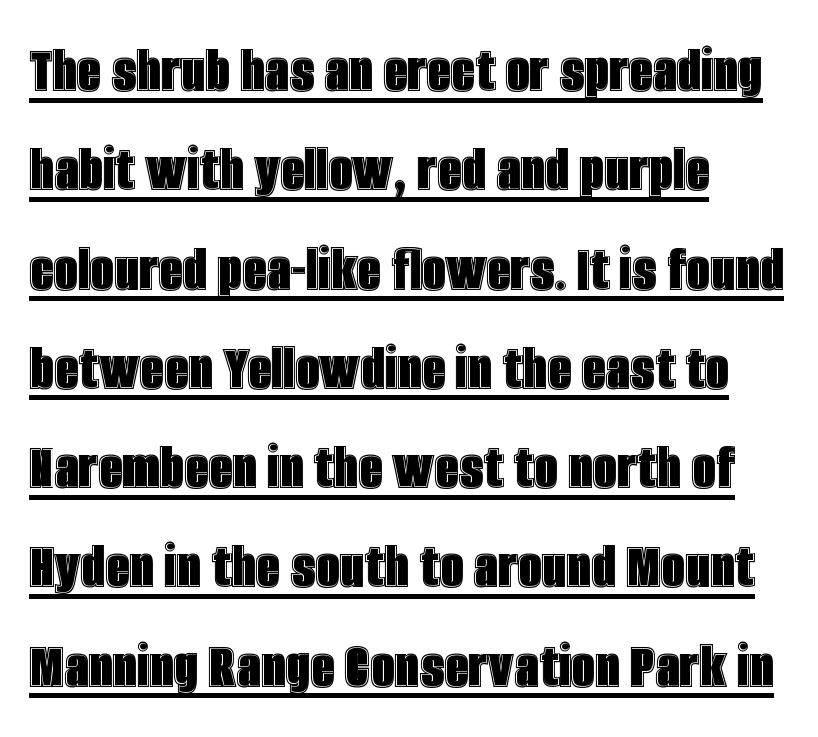
Q: Is the text italic (slanted)? A: No, it is upright.
Q: Is the text underlined? A: Yes.
Q: How is the paragraph aligned? A: Left-aligned.
Q: Is the spacing between letters normal or unusually wide? A: Normal.
Q: Is the spacing between lines tight, normal or loose? A: Normal.
Q: Width (condensed, normal, or wide)? A: Condensed.
Q: x-height? A: Large.
Q: Monospaced? A: No.
